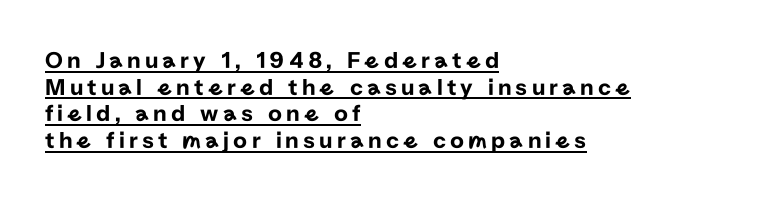
The designer dialed line spacing down below the default. One-word summary of the alignment: left. The passage shown is underscored from start to finish. In terms of posture, this sample is upright.
